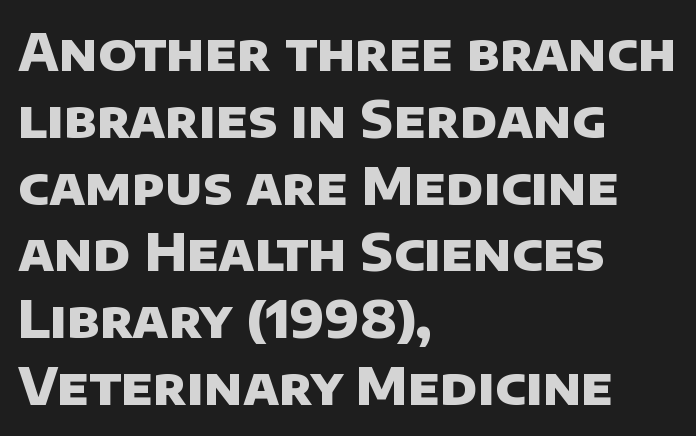
{"serif": "no", "bold": "yes", "weight": "heavy", "width": "normal", "stroke_contrast": "low", "x_height": "large", "monospaced": "no", "underline": "no", "align": "left", "line_spacing": "normal", "line_spacing_ratio": 1.31, "letter_spacing": "normal", "letter_spacing_em": 0.0, "glyph_px": 51}
